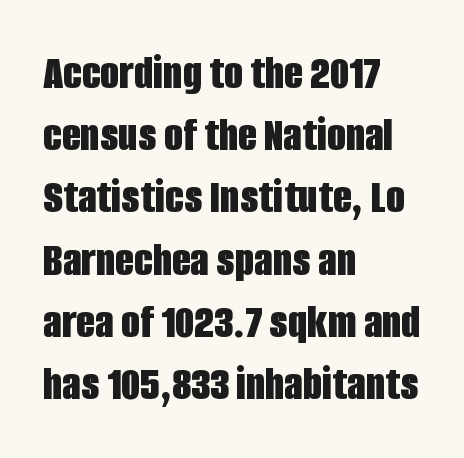
The passage shown is typed in a proportional face where columns would drift. Nope, no serifs anywhere on these letters. Default kerning and tracking; the words read as compact shapes. In CSS terms this would be text-align: left.
